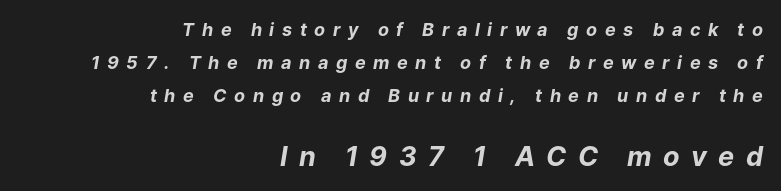
The image shows 27 px bold type, italic (leaning right); set right-aligned, line spacing 1.84x, unusually wide letter spacing (+0.42 em), not underlined; the second (bottom) block is 1.5x larger.
